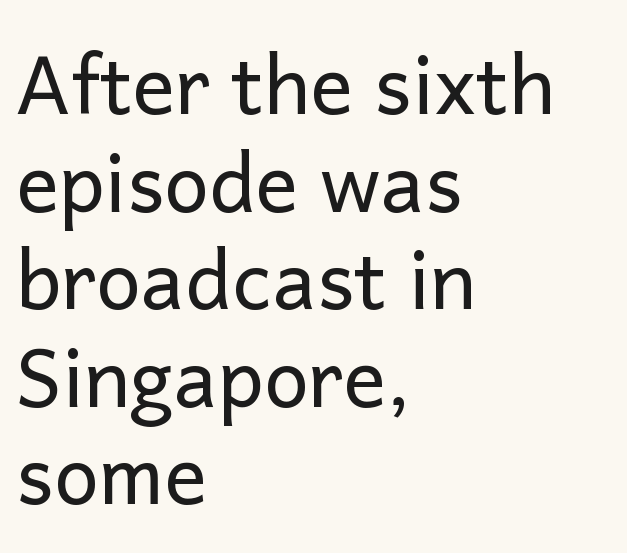
{"serif": "no", "italic": "no", "bold": "no", "weight": "regular", "width": "normal", "stroke_contrast": "low", "x_height": "medium", "monospaced": "no", "underline": "no", "align": "left", "line_spacing_ratio": 1.22, "letter_spacing": "normal", "letter_spacing_em": 0.0, "glyph_px": 80}
